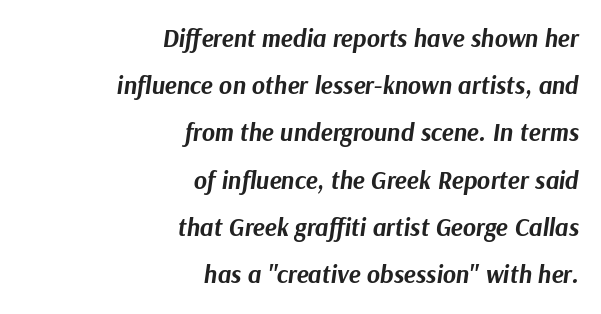
The image shows 25 px bold type, italic (leaning right); set right-aligned, line spacing 1.89x, normal letter spacing, not underlined.
